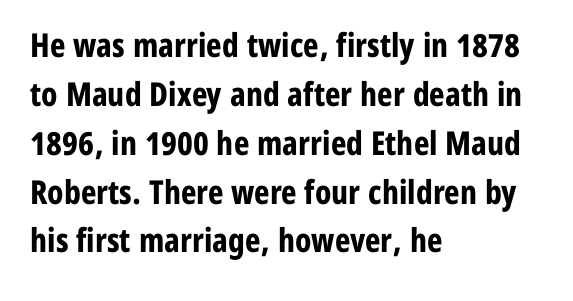
Students, this is bold: see how much ink each stroke carries. Observe the absence of serifs on each vertical stroke in this sample. Here the glyphs are tracked normally, forming tight word shapes. Quick note: not italic, upright. If you measured baseline to baseline, you'd find a middling distance. This rendering features lettering with no underline.
